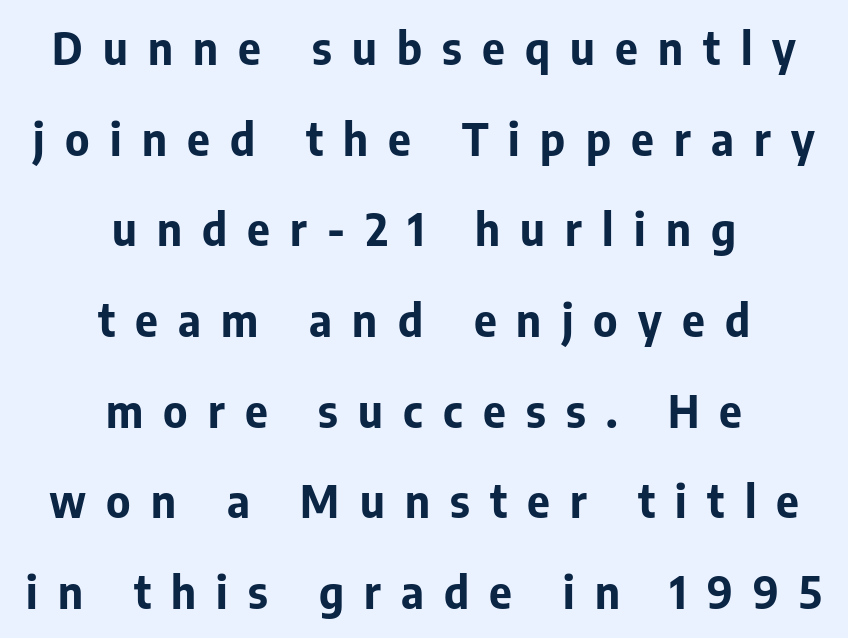
The gaps between neighbouring characters are conspicuously large. The block of text is sparse from top to bottom, with ample space between rows. Is this a fixed-width face? No — the glyphs have proportional, varying widths. These lines stack symmetrically, like a column narrowing and widening about its center.
